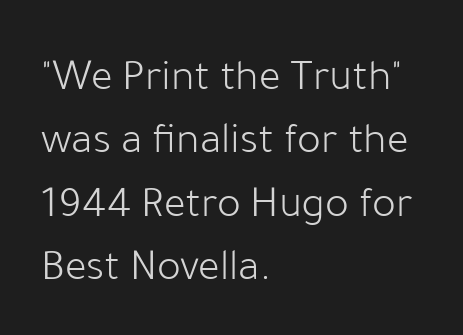
The image shows 45 px light sans-serif type, upright; set left-aligned, normal line spacing (1.41x), normal letter spacing, not underlined; low stroke contrast and a medium x-height.
